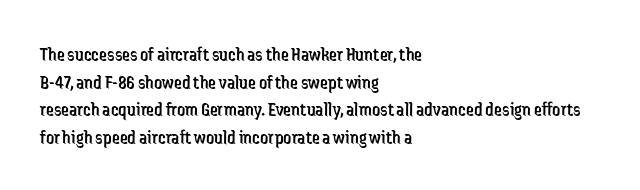
Q: Is the text bold? A: No.
Q: Is the text italic (slanted)? A: No, it is upright.
Q: Is the text underlined? A: No.
Q: How is the paragraph aligned? A: Left-aligned.
Q: Is the spacing between letters normal or unusually wide? A: Normal.
Q: Is the spacing between lines tight, normal or loose? A: Normal.
